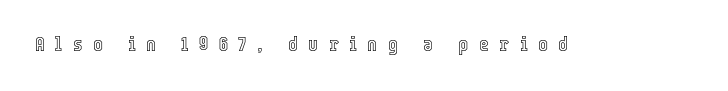
{"italic": "no", "underline": "no", "letter_spacing": "wide", "letter_spacing_em": 0.5, "glyph_px": 21}
